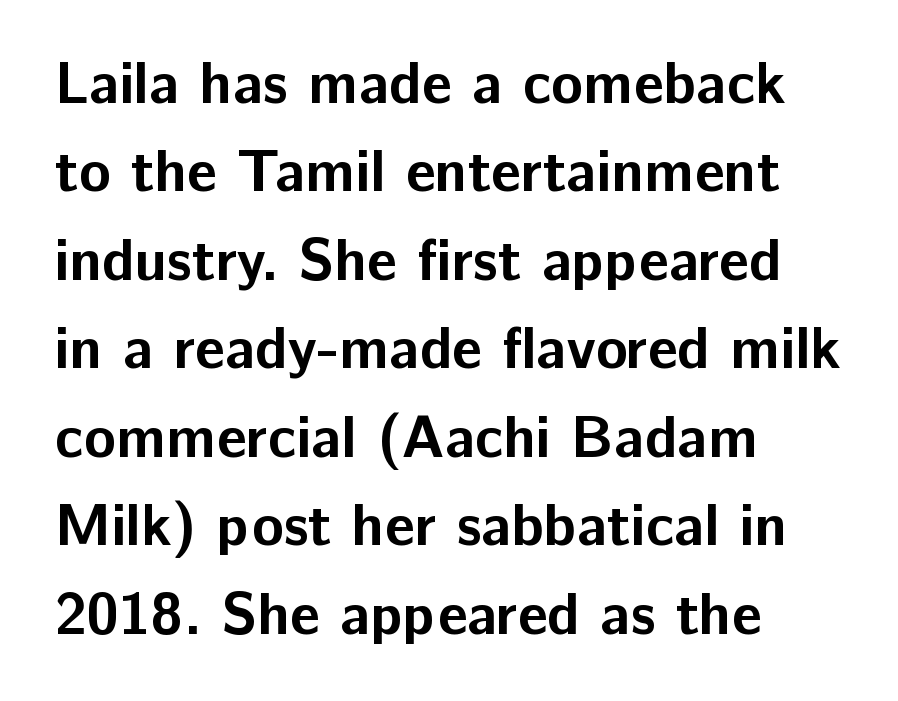
The image shows 59 px bold sans-serif type, upright; set left-aligned, normal line spacing (1.5x), normal letter spacing, not underlined; low stroke contrast and a medium x-height.
